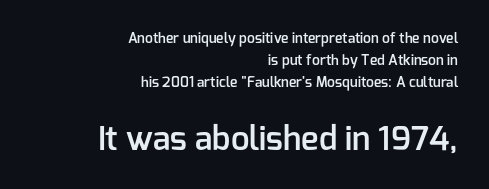
Q: Is the text bold? A: Semi-bold.
Q: Is the text italic (slanted)? A: No, it is upright.
Q: Is the typeface a serif or a sans-serif typeface? A: Sans-serif.
Q: Is the text underlined? A: No.
Q: How is the paragraph aligned? A: Right-aligned.
Q: Is the spacing between letters normal or unusually wide? A: Normal.
Q: Is the spacing between lines tight, normal or loose? A: Normal.
Q: Which block of text is set in a larger size, the first (top) or the second (bottom)? A: The second (bottom) one.
Q: Width (condensed, normal, or wide)? A: Normal.
Q: Stroke contrast? A: Low.
Q: x-height? A: Medium.
Q: Monospaced? A: No.
